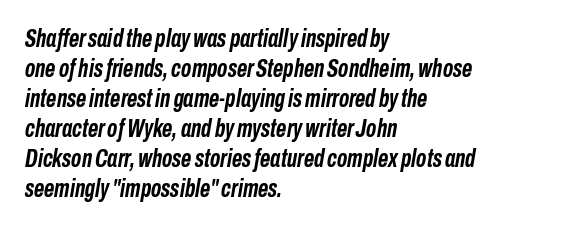
The glyphs are unaccompanied by any horizontal stroke below them. The rendering anchors every line to the left-hand side. Observe the lean: these are italic letterforms. Short note: letters normally spaced. Summary of weight: heavy, a full bold.
